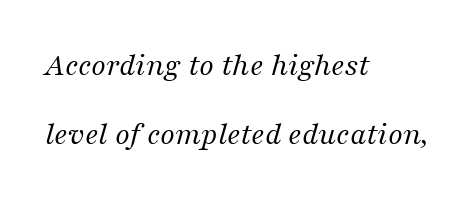
Stem width sits at or under what a default text font uses. The passage shown is not underscored anywhere. Looks like regular typesetting: each glyph gets only the width it needs. There is no visible air inserted between adjacent glyphs. Unlike a clean sans, this face finishes its strokes with serifs. The whole block is typeset with a tilt.
